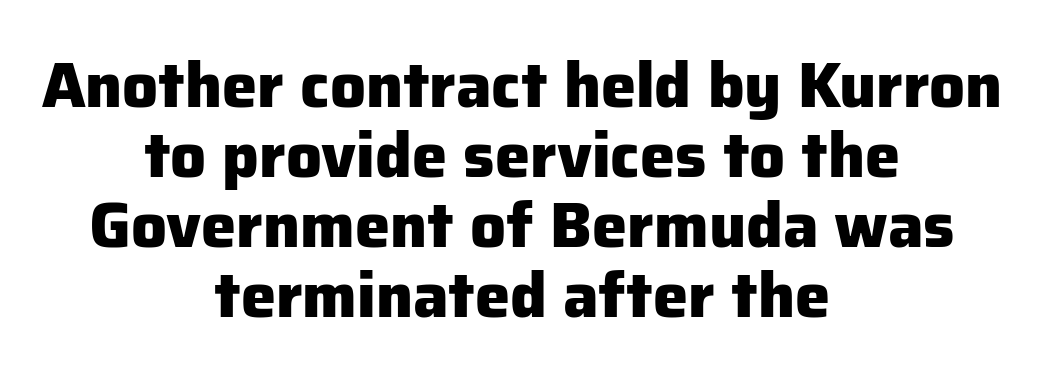
Q: Is the text bold? A: Yes.
Q: Is the text italic (slanted)? A: No, it is upright.
Q: Is the typeface a serif or a sans-serif typeface? A: Sans-serif.
Q: Is the text underlined? A: No.
Q: How is the paragraph aligned? A: Centered.
Q: Is the spacing between letters normal or unusually wide? A: Normal.
Q: Is the spacing between lines tight, normal or loose? A: Tight.
Q: Width (condensed, normal, or wide)? A: Normal.
Q: Stroke contrast? A: Low.
Q: x-height? A: Medium.
Q: Monospaced? A: No.
